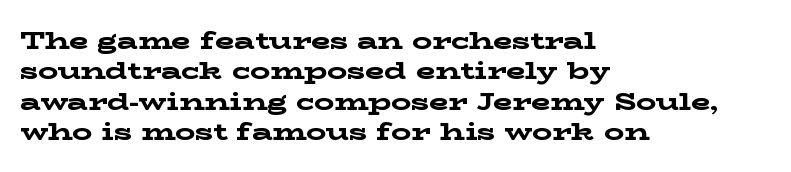
{"italic": "no", "bold": "yes", "underline": "no", "align": "left", "line_spacing_ratio": 1.22, "letter_spacing": "normal", "letter_spacing_em": 0.0, "glyph_px": 25}
